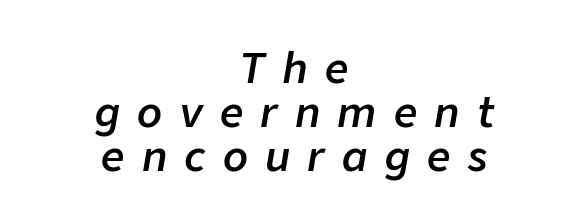
The image shows 41 px semibold type, italic (leaning right); set centered, tight line spacing (1.07x), unusually wide letter spacing (+0.42 em), not underlined; low stroke contrast and a medium x-height.
